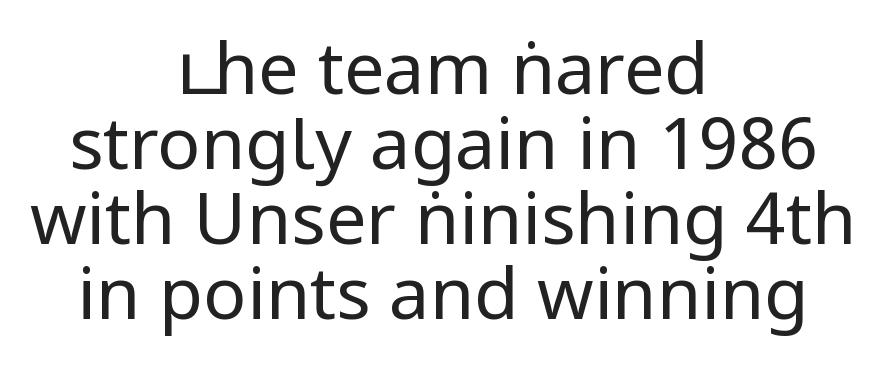
Where is the straight margin? There isn't one; the lines are centered. The glyphs are unaccompanied by any horizontal stroke below them. Glyph-to-glyph distance matches everyday printed text. The letters advance in unequal steps, a hallmark of proportional type. Is there much room between lines? No — they nearly touch.
